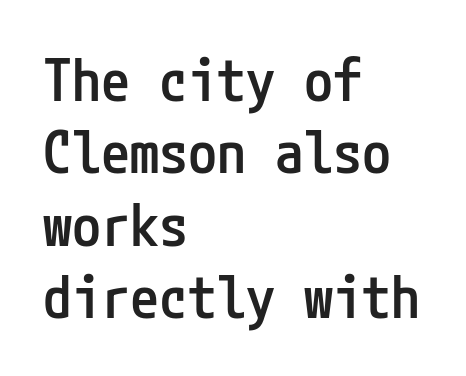
Leading matches the norm, producing a regular column. The passage shown has conventional tracking throughout. These lines are set flush left with a ragged right edge. The text was rendered using a sans face with plain stroke endings.
